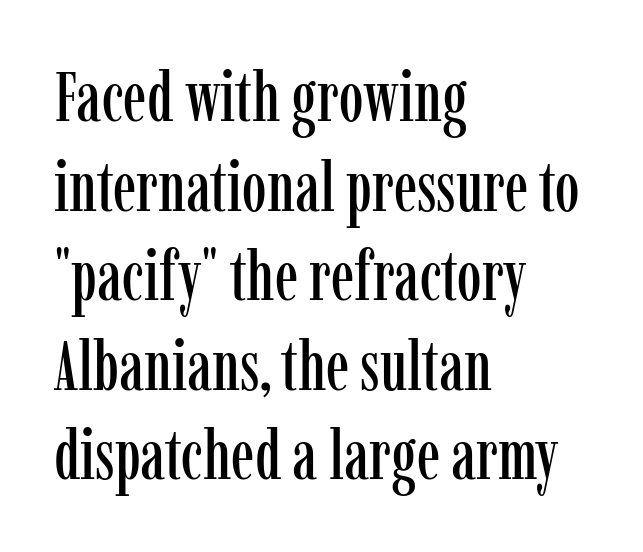
The image shows 70 px condensed serif type, upright; set left-aligned, normal line spacing (1.28x), normal letter spacing, not underlined; low stroke contrast and a medium x-height.
